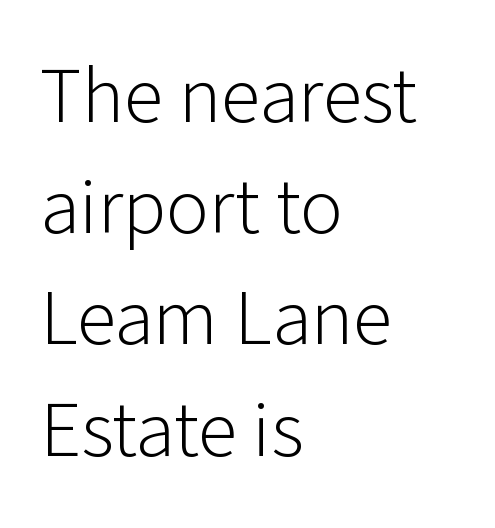
Q: Is the text bold? A: No.
Q: Is the text italic (slanted)? A: No, it is upright.
Q: Is the typeface a serif or a sans-serif typeface? A: Sans-serif.
Q: Is the text underlined? A: No.
Q: How is the paragraph aligned? A: Left-aligned.
Q: Is the spacing between letters normal or unusually wide? A: Normal.
Q: Is the spacing between lines tight, normal or loose? A: Normal.
Q: Width (condensed, normal, or wide)? A: Normal.
Q: Stroke contrast? A: Low.
Q: x-height? A: Medium.
Q: Monospaced? A: No.
